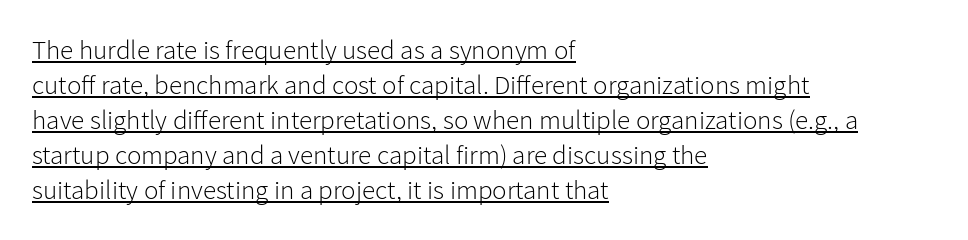
{"italic": "no", "bold": "no", "underline": "yes", "align": "left", "line_spacing": "normal", "line_spacing_ratio": 1.3, "letter_spacing": "normal", "letter_spacing_em": 0.0, "glyph_px": 27}
